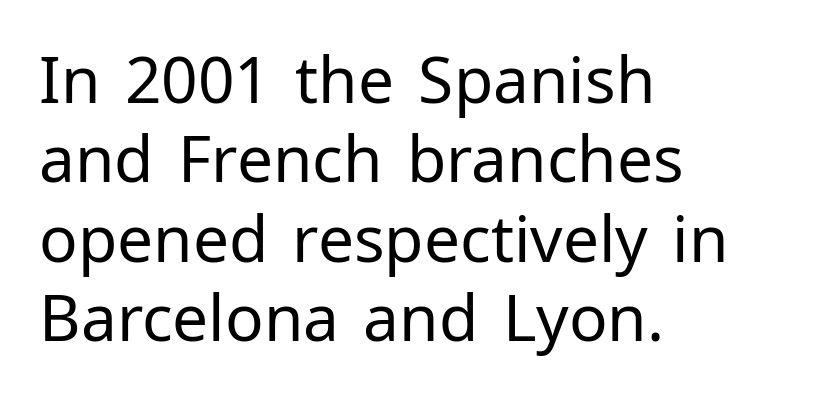
Stroke terminals: plain, sans-serif. Clear beneath every line of the passage. The letters stand upright; this is a roman face. Look at the tracking — it's just the regular setting, nothing added.
